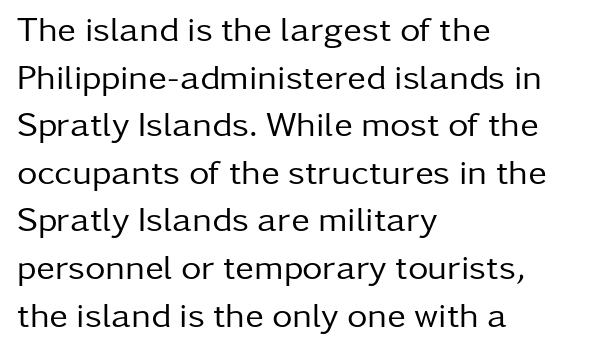
The passage shown is not underscored anywhere. Is the letter spacing exaggerated? No — it looks like the ordinary default. The face used here is proportionally spaced, like ordinary book or web type. Stems and bowls with no extra thickness — not bold.
